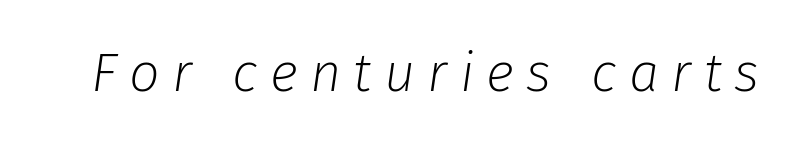
{"italic": "yes", "lean": "right", "slant_degrees": 8, "bold": "no", "weight": "light", "width": "normal", "stroke_contrast": "low", "x_height": "medium", "monospaced": "no", "underline": "no", "letter_spacing": "wide", "letter_spacing_em": 0.23, "glyph_px": 54}
